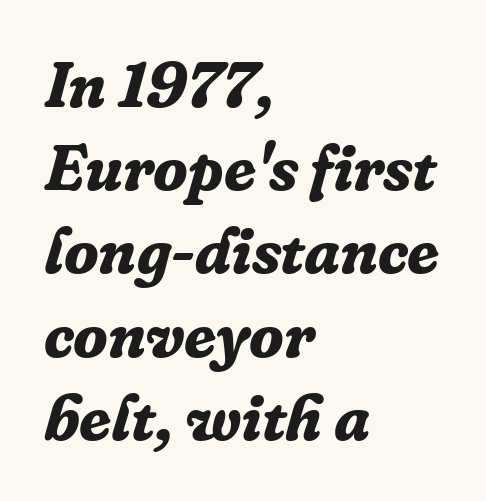
Q: Is the text bold? A: Yes.
Q: Is the text italic (slanted)? A: Yes, it leans right by about 16 degrees.
Q: Is the typeface a serif or a sans-serif typeface? A: Serif.
Q: Is the text underlined? A: No.
Q: How is the paragraph aligned? A: Left-aligned.
Q: Is the spacing between letters normal or unusually wide? A: Normal.
Q: Is the spacing between lines tight, normal or loose? A: Normal.
Q: Width (condensed, normal, or wide)? A: Normal.
Q: Stroke contrast? A: Low.
Q: x-height? A: Medium.
Q: Monospaced? A: No.
